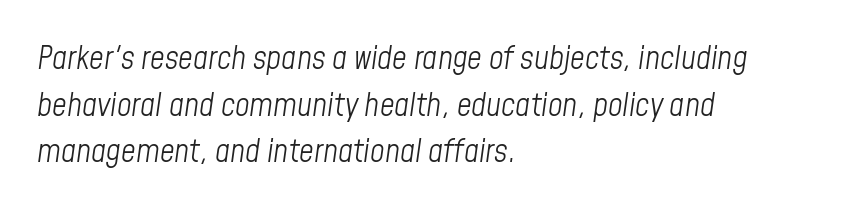
The space between consecutive lines is moderate. Rendered with sloped, italic letterforms. Proportional: the letters do not fall into vertical columns. These lines keep a tight, regular rhythm from letter to letter. This is not heavy type; no bold has been used. The space beneath each line is pristine and unruled.
